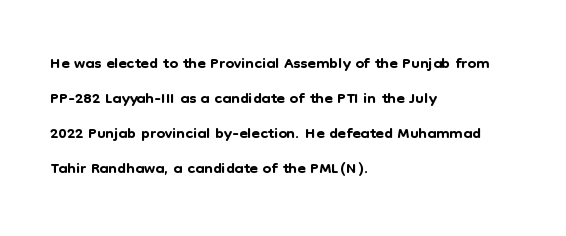
Q: Is the text italic (slanted)? A: No, it is upright.
Q: Is the text underlined? A: No.
Q: How is the paragraph aligned? A: Left-aligned.
Q: Is the spacing between letters normal or unusually wide? A: Normal.
Q: Is the spacing between lines tight, normal or loose? A: Normal.
